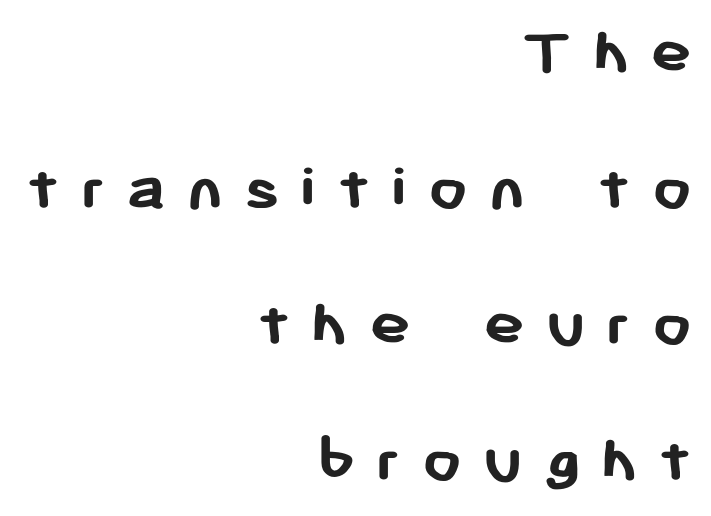
{"serif": "no", "italic": "no", "bold": "yes", "weight": "semibold", "width": "normal", "stroke_contrast": "low", "x_height": "medium", "monospaced": "no", "underline": "no", "align": "right", "line_spacing": "loose", "line_spacing_ratio": 1.97, "letter_spacing": "wide", "letter_spacing_em": 0.3, "glyph_px": 69}
